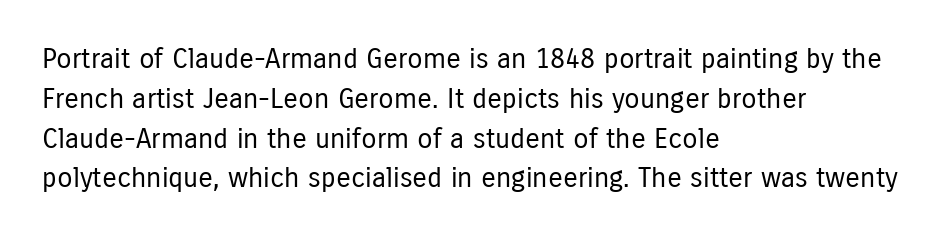
Q: Is the text bold? A: No.
Q: Is the text italic (slanted)? A: No, it is upright.
Q: Is the typeface a serif or a sans-serif typeface? A: Sans-serif.
Q: Is the text underlined? A: No.
Q: How is the paragraph aligned? A: Left-aligned.
Q: Is the spacing between letters normal or unusually wide? A: Normal.
Q: Is the spacing between lines tight, normal or loose? A: Normal.
Q: Width (condensed, normal, or wide)? A: Condensed.
Q: Stroke contrast? A: Low.
Q: x-height? A: Medium.
Q: Monospaced? A: No.
